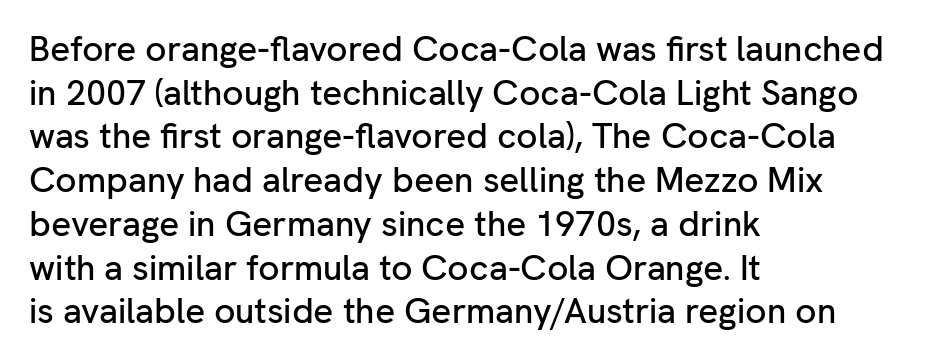
The image shows 35 px sans-serif type, upright; set left-aligned, normal line spacing (1.25x), normal letter spacing, not underlined; low stroke contrast and a medium x-height.
